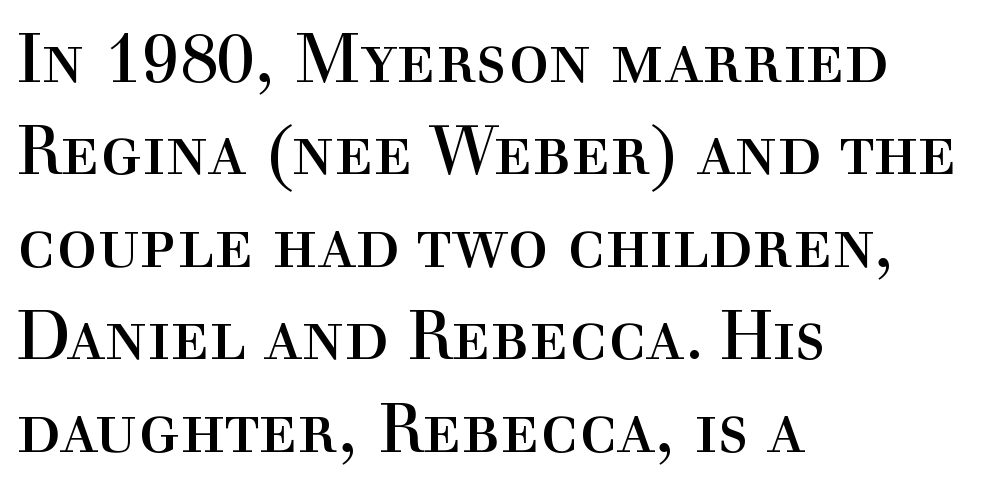
{"serif": "yes", "italic": "no", "bold": "no", "weight": "regular", "width": "normal", "x_height": "medium", "monospaced": "no", "underline": "no", "align": "left", "line_spacing": "normal", "line_spacing_ratio": 1.36, "letter_spacing": "normal", "letter_spacing_em": 0.0, "glyph_px": 68}
